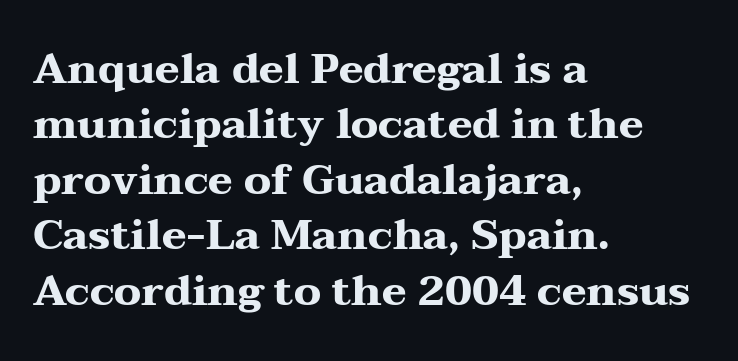
The image shows 42 px heavy, wide serif type, upright; set left-aligned, normal line spacing (1.32x), normal letter spacing, not underlined; medium stroke contrast and a medium x-height.
